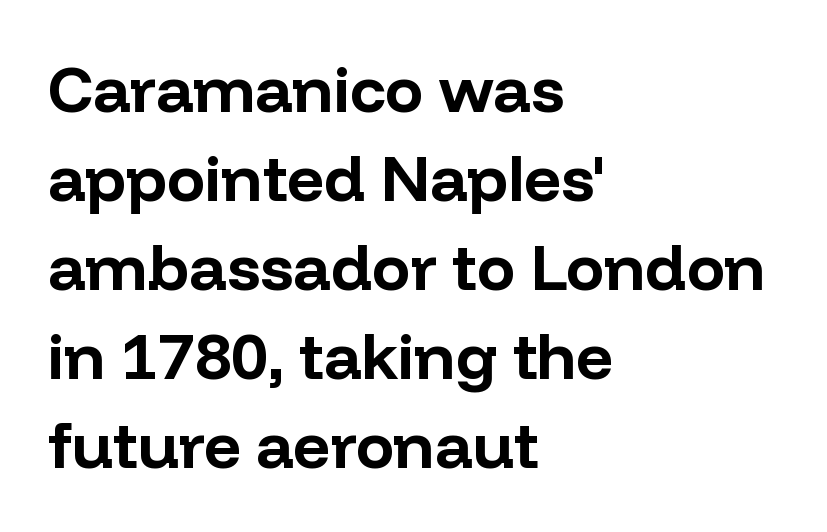
The image shows 64 px bold sans-serif type, upright; set left-aligned, normal line spacing (1.39x), normal letter spacing, not underlined; low stroke contrast and a medium x-height.
